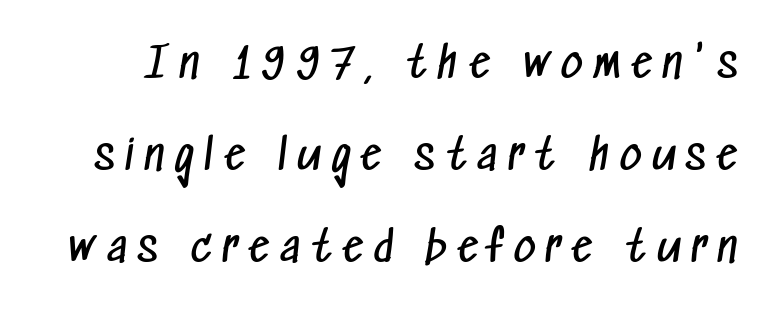
The image shows 42 px regular-weight, condensed sans-serif type; set loose line spacing (2.19x), unusually wide letter spacing (+0.26 em), not underlined; low stroke contrast and a medium x-height.
